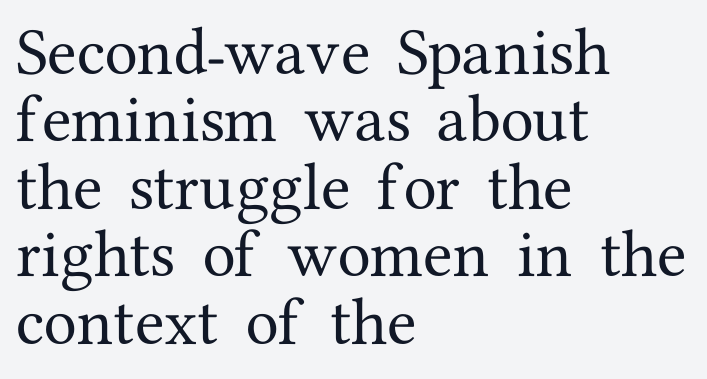
{"serif": "yes", "italic": "no", "width": "normal", "stroke_contrast": "medium", "x_height": "medium", "monospaced": "no", "underline": "no", "align": "left", "line_spacing": "normal", "line_spacing_ratio": 1.25, "letter_spacing": "normal", "letter_spacing_em": 0.0, "glyph_px": 54}
